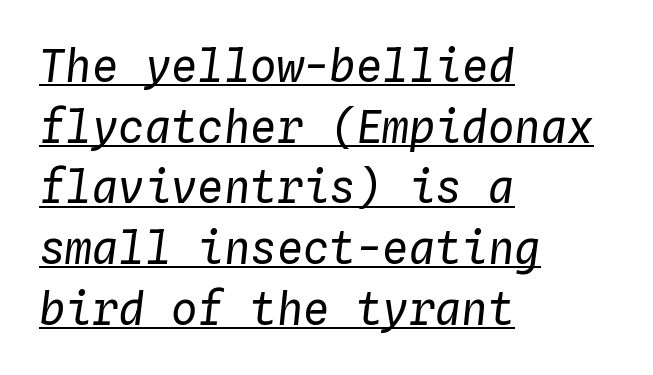
{"italic": "yes", "lean": "right", "slant_degrees": 4, "bold": "no", "weight": "regular", "width": "normal", "stroke_contrast": "low", "x_height": "medium", "monospaced": "yes", "underline": "yes", "align": "left", "line_spacing": "normal", "line_spacing_ratio": 1.38, "letter_spacing": "normal", "letter_spacing_em": 0.0, "glyph_px": 44}
